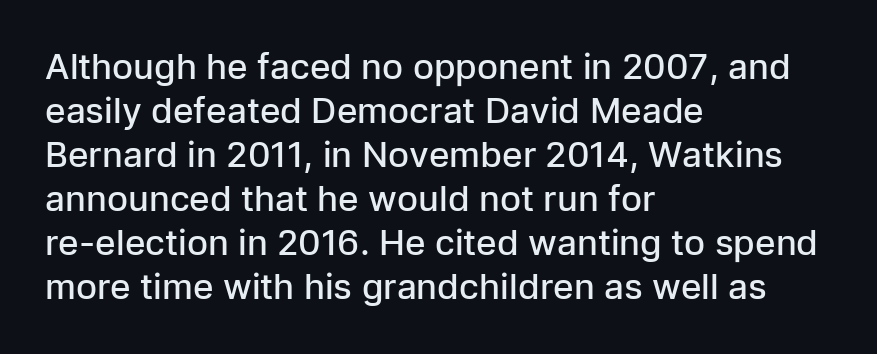
The face used here is a semibold: visibly heavier than regular, lighter than bold. Vertical strokes here are truly vertical. The rendering shows plain stroke endings on the letterforms — a sans-serif design. Regarding leading, the lines here are spaced in the standard way. The face used here is proportionally spaced, like ordinary book or web type.
